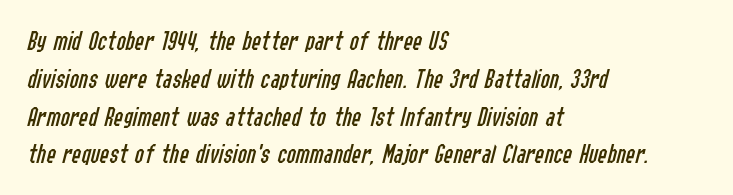
Descender tails drop into unmarked territory. Regarding leading, the lines here are spaced in the standard way. The ragged edge is on the right, which tells us the setting is flush left. Tall strokes in this sample are angled rather than plumb. These glyphs show unthickened strokes, regular width or finer. The type is set solid horizontally, with unmodified tracking.
